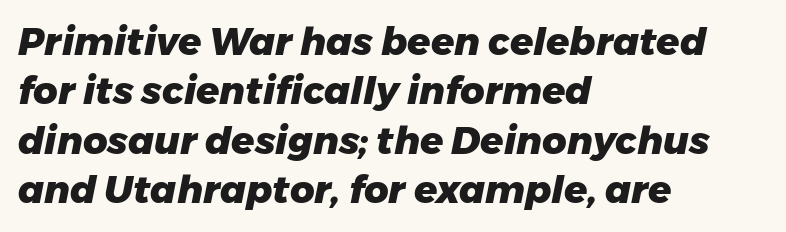
Q: Is the text bold? A: Yes.
Q: Is the text italic (slanted)? A: Yes, it leans right by about 11 degrees.
Q: Is the text underlined? A: No.
Q: How is the paragraph aligned? A: Left-aligned.
Q: Is the spacing between letters normal or unusually wide? A: Normal.
Q: Is the spacing between lines tight, normal or loose? A: Normal.
Q: Width (condensed, normal, or wide)? A: Normal.
Q: Stroke contrast? A: Low.
Q: x-height? A: Medium.
Q: Monospaced? A: No.
